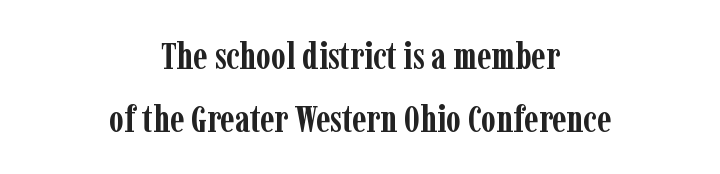
{"serif": "yes", "italic": "no", "bold": "yes", "weight": "semibold", "width": "condensed", "stroke_contrast": "low", "x_height": "medium", "monospaced": "no", "underline": "no", "align": "center", "line_spacing": "normal", "line_spacing_ratio": 1.65, "letter_spacing": "normal", "letter_spacing_em": 0.0, "glyph_px": 38}
